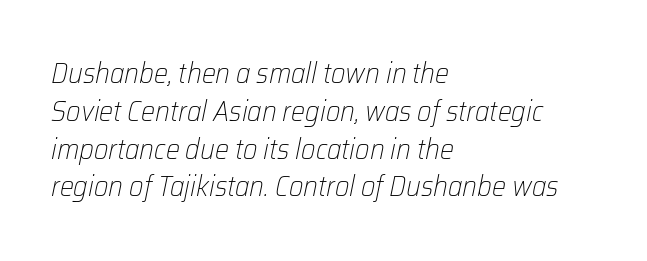
The image shows 28 px light type, italic (leaning right); set left-aligned, normal line spacing (1.35x), normal letter spacing, not underlined; low stroke contrast and a medium x-height.
